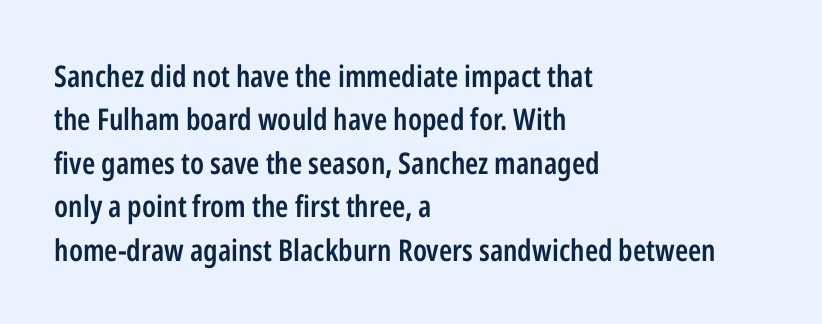
The image shows 30 px semibold, condensed sans-serif type, upright; set left-aligned, normal line spacing (1.45x), normal letter spacing, not underlined; low stroke contrast and a medium x-height.
